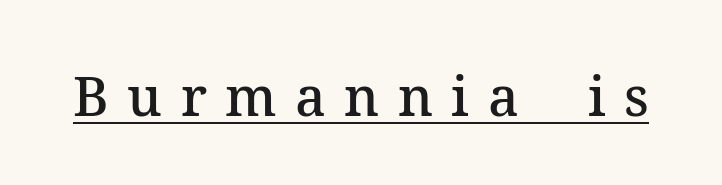
The typesetting leans somewhat heavy: a semibold. Classification — serif. The tracking jumps out immediately: characters are airy and widely separated. Students, observe the line beneath the letters — that is underlining. Varying glyph widths throughout — classic text-font behaviour. Posture: upright roman.
